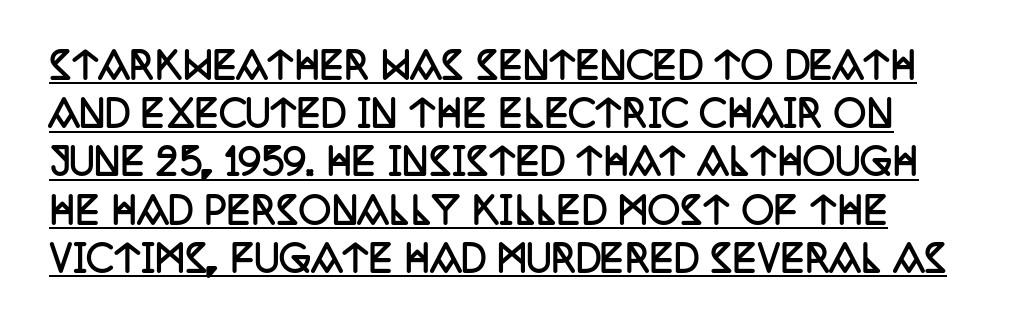
The rows are spaced the way most documents space them. Do the characters align in a grid? No, the font is proportional. The rendering uses the underline text-decoration. As a designer I'd log this as weight 700, bold. A serif font was chosen for this passage.
